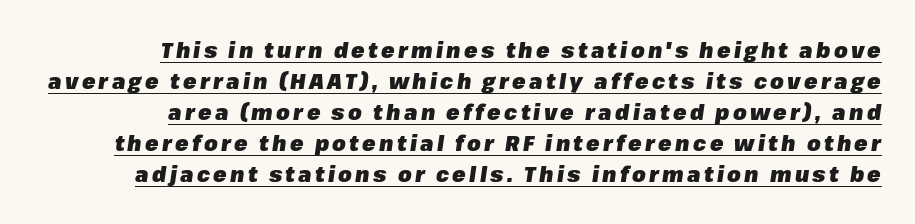
The image shows 22 px bold type, italic (leaning right); set normal line spacing (1.41x), underlined.
